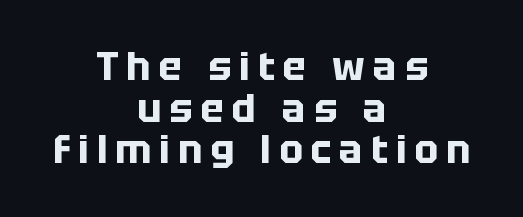
Casual observation: everything's sitting right in the middle. Glyph-to-glyph distance is far greater than everyday printed text. What weight is shown? A full bold with thick strokes. Anything drawn beneath the words? Only blank space.
